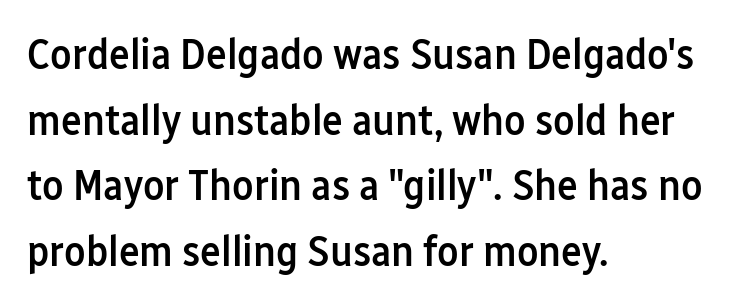
{"serif": "no", "italic": "no", "bold": "semi", "weight": "semibold", "width": "condensed", "stroke_contrast": "low", "x_height": "medium", "monospaced": "no", "underline": "no", "align": "left", "line_spacing": "normal", "line_spacing_ratio": 1.49, "letter_spacing": "normal", "letter_spacing_em": 0.0, "glyph_px": 44}
